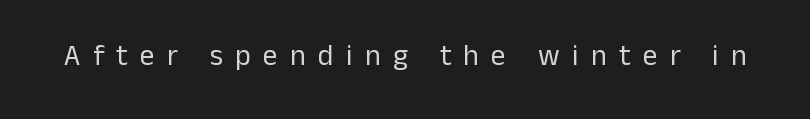
Q: Is the text bold? A: No.
Q: Is the text italic (slanted)? A: No, it is upright.
Q: Is the typeface a serif or a sans-serif typeface? A: Sans-serif.
Q: Is the text underlined? A: No.
Q: Is the spacing between letters normal or unusually wide? A: Unusually wide.
Q: Width (condensed, normal, or wide)? A: Normal.
Q: Stroke contrast? A: Low.
Q: x-height? A: Medium.
Q: Monospaced? A: No.
